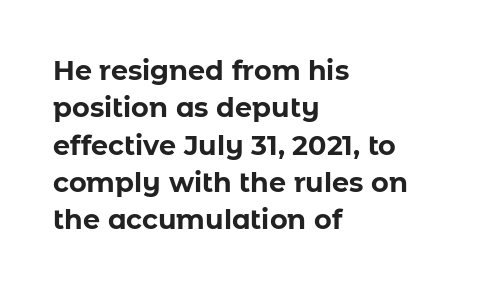
{"italic": "no", "bold": "yes", "underline": "no", "align": "left", "line_spacing": "normal", "line_spacing_ratio": 1.38, "letter_spacing": "normal", "letter_spacing_em": 0.0, "glyph_px": 27}
